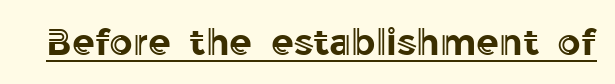
Think of a printed novel: that variable character pitch is what you see here. The letterforms sit shoulder to shoulder at normal distance. Does the lettering tilt? It doesn't — this is upright. A continuous stroke trails under the words, as in a hyperlink.
